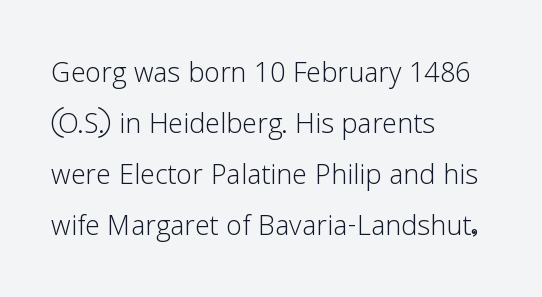
The image shows 36 px light sans-serif type, upright; set left-aligned, normal line spacing (1.42x), normal letter spacing, not underlined; low stroke contrast and a medium x-height.
